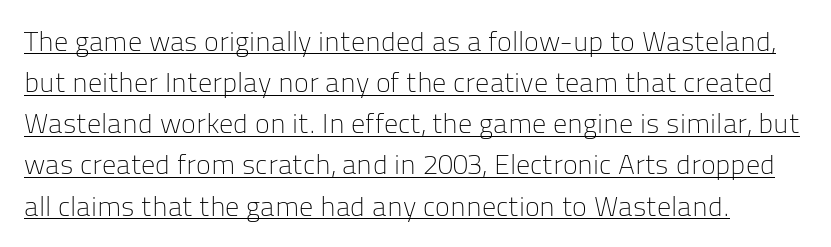
Unlike a traditional serif, this face leaves its strokes unadorned. Students, observe: this is what conventionally led text looks like. When letters stand straight like this, we call the style roman or upright. Proportional: the letters do not fall into vertical columns.
